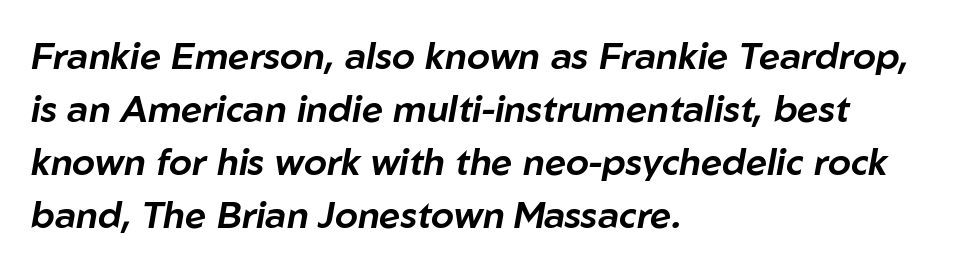
The rendering uses a moderate line-height, typical for paragraphs. The glyphs are unaccompanied by any horizontal stroke below them. There is no visible air inserted between adjacent glyphs. This sample has the flowing, uneven cadence of proportional lettering. A student would call this left alignment; a typographer would say flush left, rag right.
